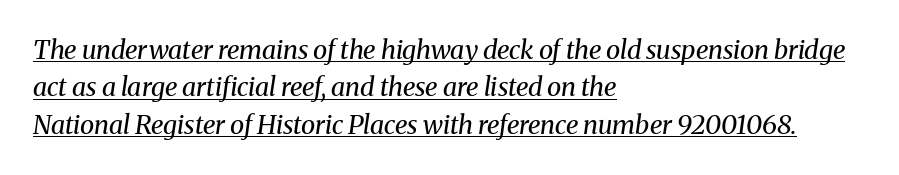
Is this a heavy cut? Hardly; it is regular or lighter. Every row of glyphs begins at an identical x-position on the left. Posture: slanted. The type is set solid horizontally, with unmodified tracking. The string is rendered with underlining switched on. Summary of vertical rhythm: regular, with standard interline spacing.
